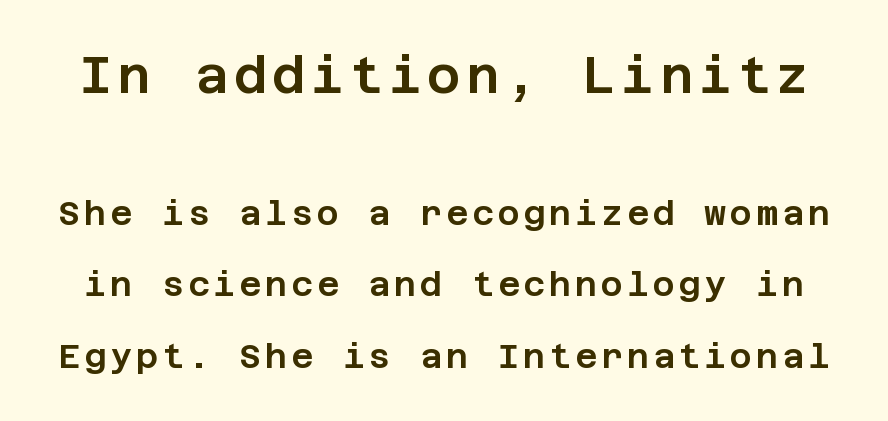
Q: Is the text italic (slanted)? A: No, it is upright.
Q: Is the typeface a serif or a sans-serif typeface? A: Sans-serif.
Q: Is the text underlined? A: No.
Q: Is the spacing between lines tight, normal or loose? A: Loose.
Q: Which block of text is set in a larger size, the first (top) or the second (bottom)? A: The first (top) one.
Q: Width (condensed, normal, or wide)? A: Normal.
Q: Stroke contrast? A: Low.
Q: x-height? A: Large.
